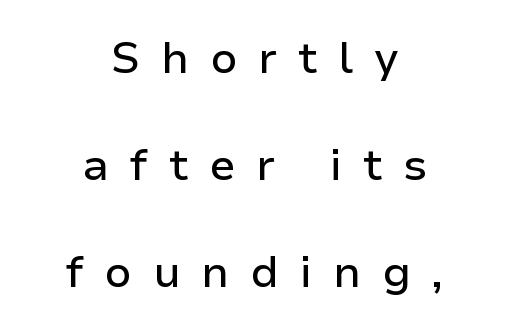
The image shows 44 px sans-serif type, upright; set centered, loose line spacing (2.43x), unusually wide letter spacing (+0.47 em), not underlined; low stroke contrast and a medium x-height.
